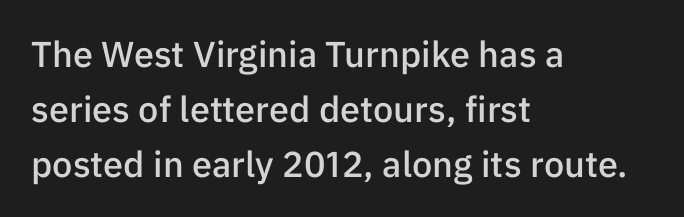
{"serif": "no", "italic": "no", "bold": "semi", "weight": "semibold", "width": "normal", "stroke_contrast": "low", "x_height": "medium", "monospaced": "no", "underline": "no", "align": "left", "line_spacing": "normal", "line_spacing_ratio": 1.53, "letter_spacing": "normal", "letter_spacing_em": 0.0, "glyph_px": 36}
